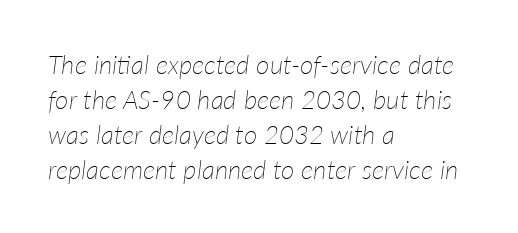
The image shows 26 px text type, italic (leaning right); set left-aligned, normal line spacing (1.34x), normal letter spacing, not underlined.
